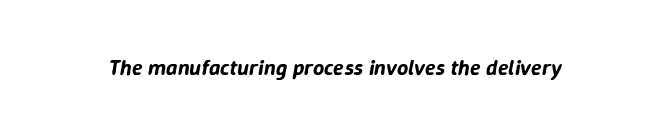
Q: Is the text italic (slanted)? A: Yes, it leans right by about 9 degrees.
Q: Is the text underlined? A: No.
Q: Is the spacing between letters normal or unusually wide? A: Normal.
